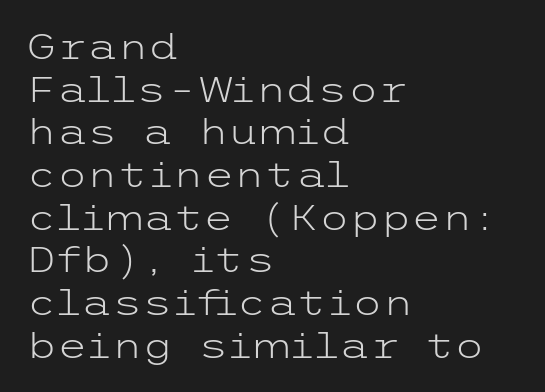
Q: Is the text bold? A: No.
Q: Is the text italic (slanted)? A: No, it is upright.
Q: Is the typeface a serif or a sans-serif typeface? A: Sans-serif.
Q: Is the text underlined? A: No.
Q: How is the paragraph aligned? A: Left-aligned.
Q: Is the spacing between letters normal or unusually wide? A: Normal.
Q: Width (condensed, normal, or wide)? A: Wide.
Q: Stroke contrast? A: Low.
Q: x-height? A: Medium.
